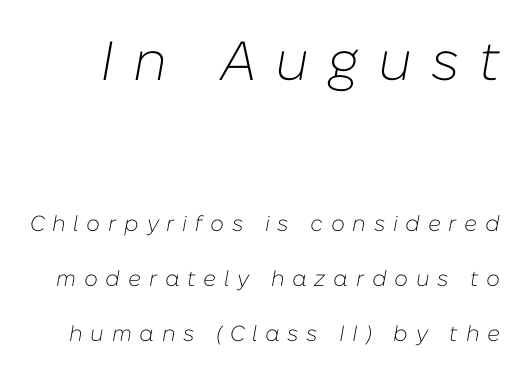
Q: Is the text bold? A: No.
Q: Is the text italic (slanted)? A: Yes, it leans right by about 10 degrees.
Q: Is the text underlined? A: No.
Q: Is the spacing between letters normal or unusually wide? A: Unusually wide.
Q: Is the spacing between lines tight, normal or loose? A: Loose.
Q: Which block of text is set in a larger size, the first (top) or the second (bottom)? A: The first (top) one.
Q: Width (condensed, normal, or wide)? A: Normal.
Q: Stroke contrast? A: Low.
Q: x-height? A: Medium.
Q: Monospaced? A: No.
